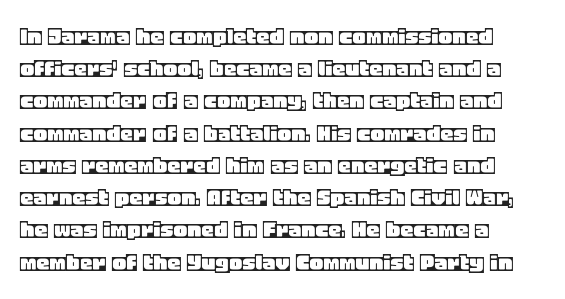
Q: Is the text italic (slanted)? A: No, it is upright.
Q: Is the text underlined? A: No.
Q: How is the paragraph aligned? A: Left-aligned.
Q: Is the spacing between letters normal or unusually wide? A: Normal.
